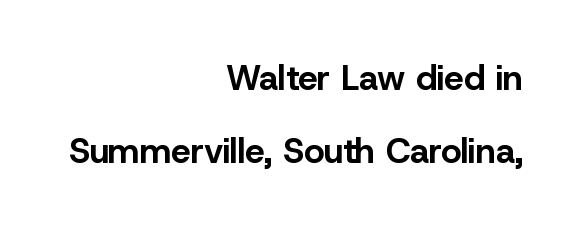
Teacher's note: observe the even right margin — that is flush-right alignment. A bare baseline throughout the passage. A typesetter would call this proportional, since set widths differ per character. Type style note: lacks serifs.
